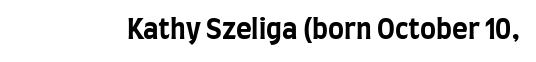
Q: Is the text bold? A: Yes.
Q: Is the text italic (slanted)? A: No, it is upright.
Q: Is the text underlined? A: No.
Q: Is the spacing between letters normal or unusually wide? A: Normal.
